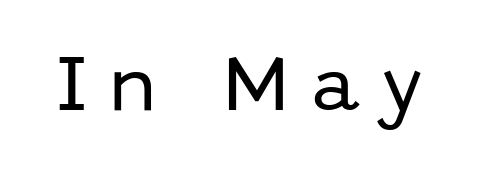
Q: Is the text italic (slanted)? A: No, it is upright.
Q: Is the typeface a serif or a sans-serif typeface? A: Sans-serif.
Q: Is the text underlined? A: No.
Q: Is the spacing between letters normal or unusually wide? A: Unusually wide.
Q: Width (condensed, normal, or wide)? A: Normal.
Q: Stroke contrast? A: Low.
Q: x-height? A: Medium.
Q: Monospaced? A: No.
